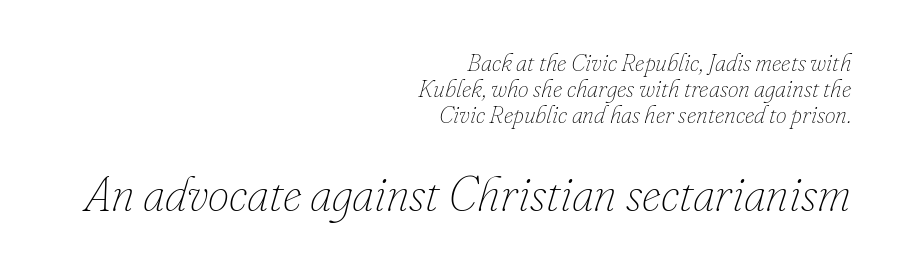
The image shows 48 px thin type, italic (leaning right); set right-aligned, tight line spacing (1.09x), normal letter spacing, not underlined; the second (bottom) block is 2.0x larger; low stroke contrast and a small x-height.
